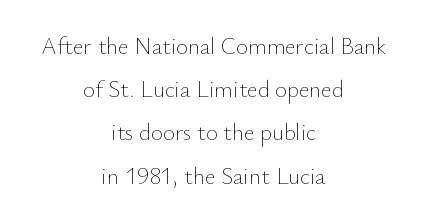
Q: Is the text bold? A: No.
Q: Is the text italic (slanted)? A: No, it is upright.
Q: Is the text underlined? A: No.
Q: How is the paragraph aligned? A: Centered.
Q: Is the spacing between letters normal or unusually wide? A: Normal.
